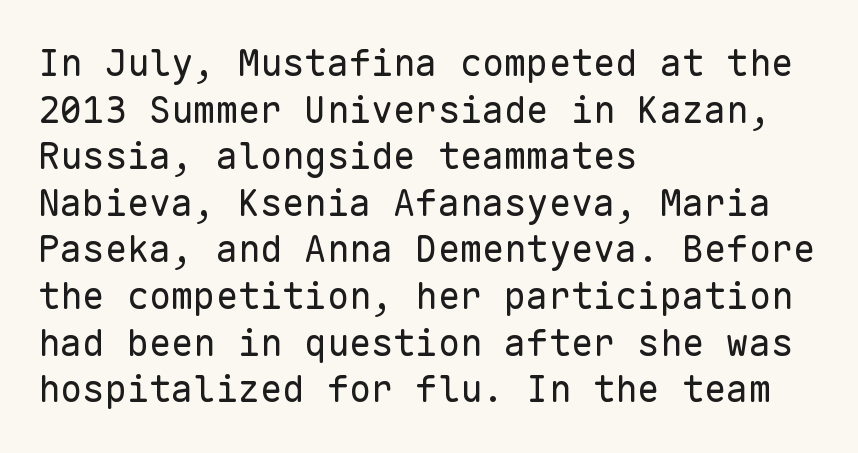
These lines keep a tight, regular rhythm from letter to letter. Bold? No — there's no thickening of the strokes. Observe the absence of serifs on each vertical stroke in this sample. This sample has the even, mechanical cadence of fixed-width lettering. Line spacing here is normal. The lines are quadded left.
